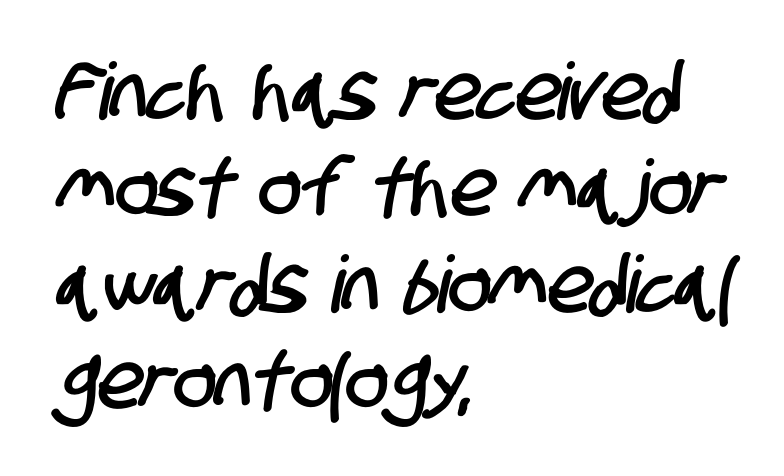
{"serif": "no", "width": "condensed", "stroke_contrast": "low", "x_height": "large", "monospaced": "no", "underline": "no", "align": "left", "line_spacing_ratio": 1.22, "letter_spacing": "normal", "letter_spacing_em": 0.0, "glyph_px": 79}
